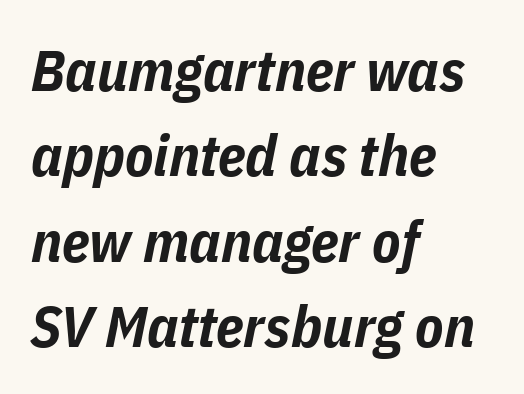
The image shows 58 px bold, condensed type, italic (leaning right); set left-aligned, normal line spacing (1.47x), normal letter spacing, not underlined; low stroke contrast and a medium x-height.
